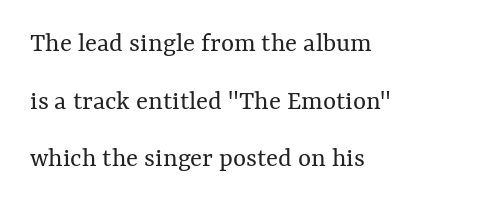
Glyph-to-glyph distance matches everyday printed text. Unlike italic type, these characters show no tilt at all. You could fit nearly another row in the gap between these rows. Bare-footed words on every line. Vertical stems look standard width or narrower in stroke.
